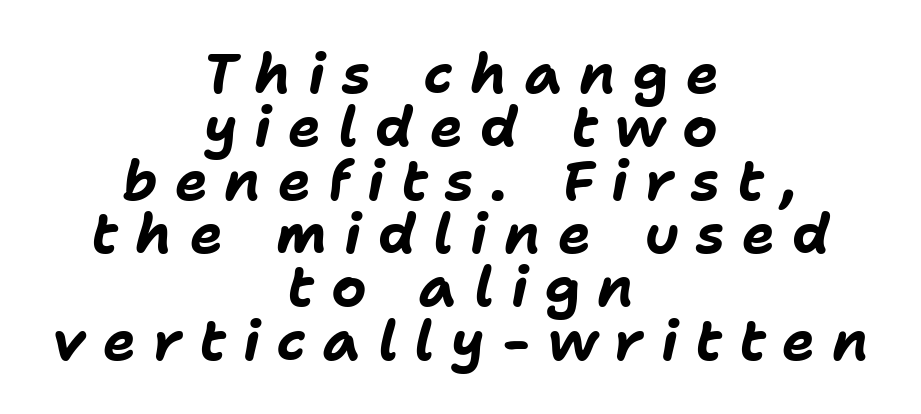
Q: Is the text bold? A: Yes.
Q: Is the text italic (slanted)? A: Yes, it leans right by about 11 degrees.
Q: Is the text underlined? A: No.
Q: How is the paragraph aligned? A: Centered.
Q: Is the spacing between letters normal or unusually wide? A: Unusually wide.
Q: Is the spacing between lines tight, normal or loose? A: Tight.
Q: Width (condensed, normal, or wide)? A: Normal.
Q: Stroke contrast? A: Low.
Q: x-height? A: Medium.
Q: Monospaced? A: No.
